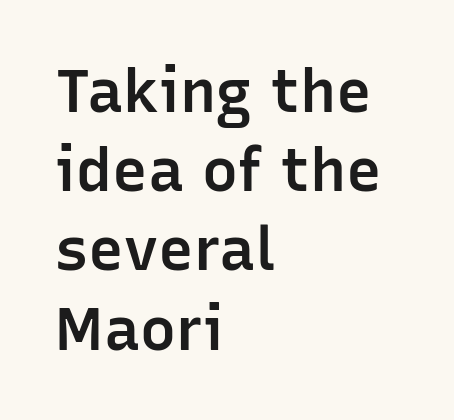
The image shows 60 px semibold sans-serif type, upright; set left-aligned, normal line spacing (1.32x), normal letter spacing, not underlined; low stroke contrast and a medium x-height.
